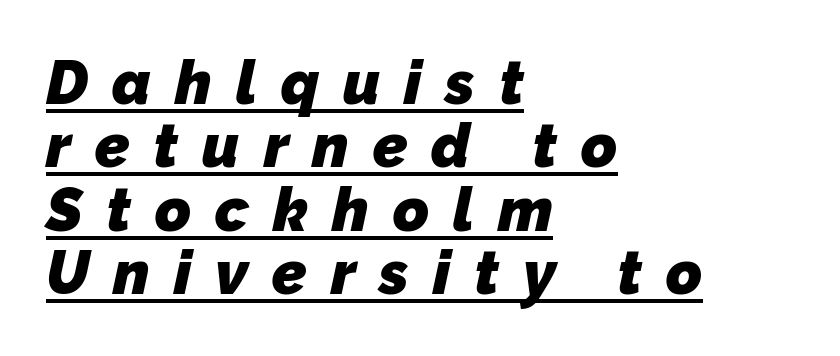
Q: Is the text bold? A: Yes.
Q: Is the typeface a serif or a sans-serif typeface? A: Sans-serif.
Q: Is the text underlined? A: Yes.
Q: How is the paragraph aligned? A: Left-aligned.
Q: Is the spacing between letters normal or unusually wide? A: Unusually wide.
Q: Is the spacing between lines tight, normal or loose? A: Tight.
Q: Width (condensed, normal, or wide)? A: Normal.
Q: Stroke contrast? A: Low.
Q: x-height? A: Medium.
Q: Monospaced? A: No.
